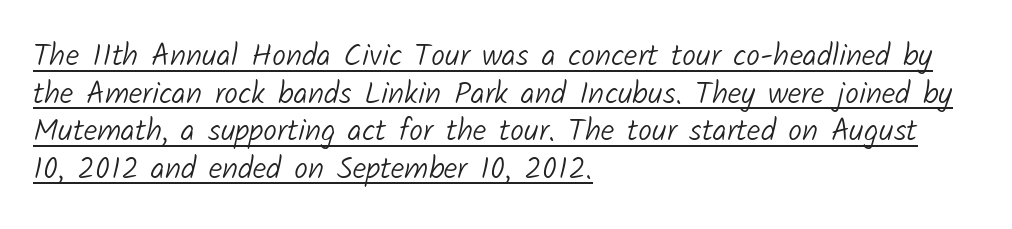
Q: Is the text bold? A: No.
Q: Is the typeface a serif or a sans-serif typeface? A: Sans-serif.
Q: Is the text underlined? A: Yes.
Q: How is the paragraph aligned? A: Left-aligned.
Q: Is the spacing between letters normal or unusually wide? A: Normal.
Q: Width (condensed, normal, or wide)? A: Normal.
Q: Stroke contrast? A: Low.
Q: x-height? A: Medium.
Q: Monospaced? A: No.
